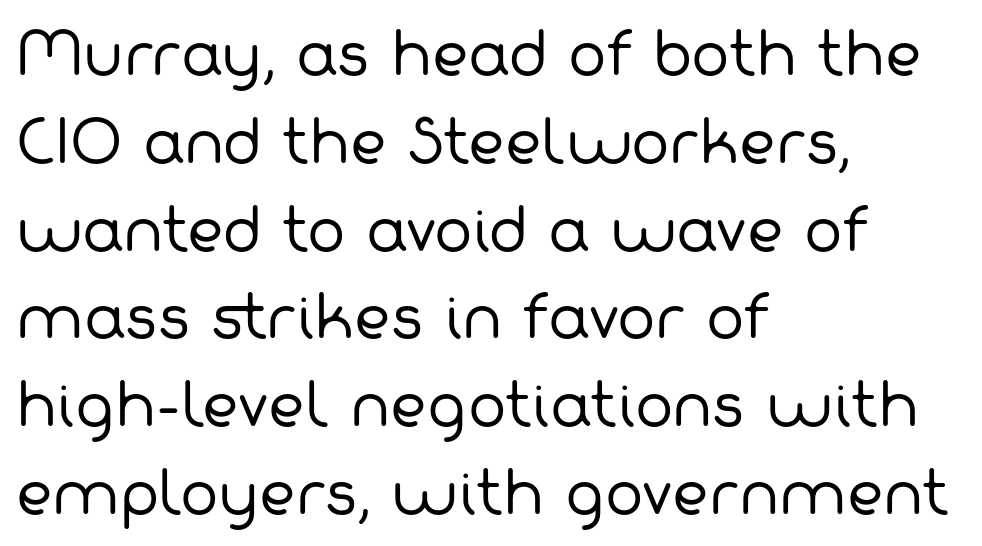
Q: Is the text bold? A: No.
Q: Is the typeface a serif or a sans-serif typeface? A: Sans-serif.
Q: Is the text underlined? A: No.
Q: How is the paragraph aligned? A: Left-aligned.
Q: Is the spacing between letters normal or unusually wide? A: Normal.
Q: Is the spacing between lines tight, normal or loose? A: Normal.
Q: Width (condensed, normal, or wide)? A: Normal.
Q: Stroke contrast? A: Low.
Q: x-height? A: Medium.
Q: Monospaced? A: No.
